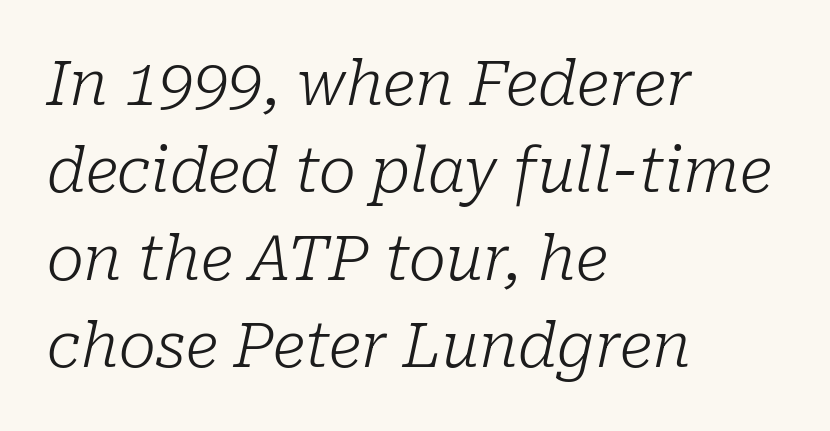
{"serif": "yes", "italic": "yes", "lean": "right", "slant_degrees": 10, "bold": "no", "weight": "light", "width": "normal", "stroke_contrast": "low", "x_height": "medium", "monospaced": "no", "underline": "no", "align": "left", "line_spacing": "normal", "line_spacing_ratio": 1.41, "letter_spacing": "normal", "letter_spacing_em": 0.0, "glyph_px": 62}
